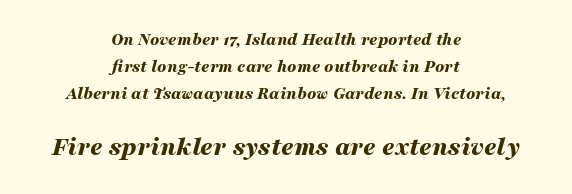
The image shows 27 px bold type, italic (leaning right); set centered, normal line spacing (1.49x), normal letter spacing, not underlined; the second (bottom) block is 1.5x larger.
